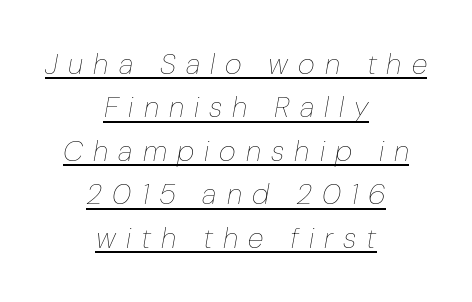
No chunkiness to these letters — they're not bold. The letters advance in unequal steps, a hallmark of proportional type. If you measured baseline to baseline, you'd find a middling distance. Notice how the passage keeps no hard edge, just a central spine. When letters slant like this, we call the style italic. The rendered words wear a rule along their underside.
